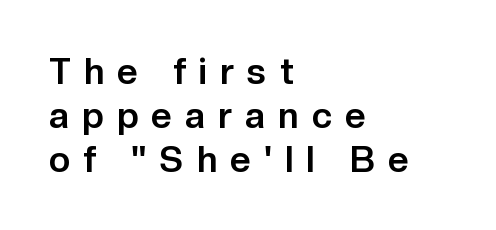
{"serif": "no", "italic": "no", "bold": "yes", "weight": "bold", "width": "normal", "stroke_contrast": "low", "x_height": "medium", "monospaced": "no", "underline": "no", "align": "left", "line_spacing_ratio": 1.22, "letter_spacing": "wide", "letter_spacing_em": 0.37, "glyph_px": 36}
